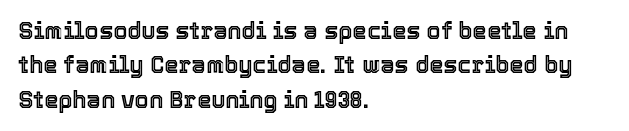
The image shows 23 px text type, upright; set left-aligned, normal line spacing (1.49x), normal letter spacing, not underlined.
